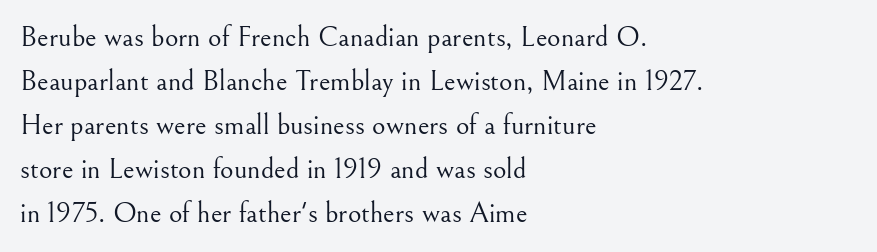
The image shows 29 px light serif type, upright; set left-aligned, normal line spacing (1.52x), normal letter spacing, not underlined; medium stroke contrast and a small x-height.
